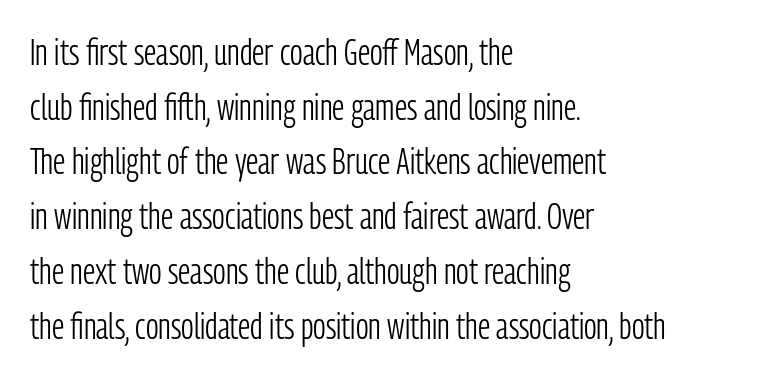
Q: Is the text bold? A: No.
Q: Is the text italic (slanted)? A: No, it is upright.
Q: Is the typeface a serif or a sans-serif typeface? A: Sans-serif.
Q: Is the text underlined? A: No.
Q: How is the paragraph aligned? A: Left-aligned.
Q: Is the spacing between letters normal or unusually wide? A: Normal.
Q: Is the spacing between lines tight, normal or loose? A: Normal.
Q: Width (condensed, normal, or wide)? A: Condensed.
Q: Stroke contrast? A: Low.
Q: x-height? A: Medium.
Q: Monospaced? A: No.
